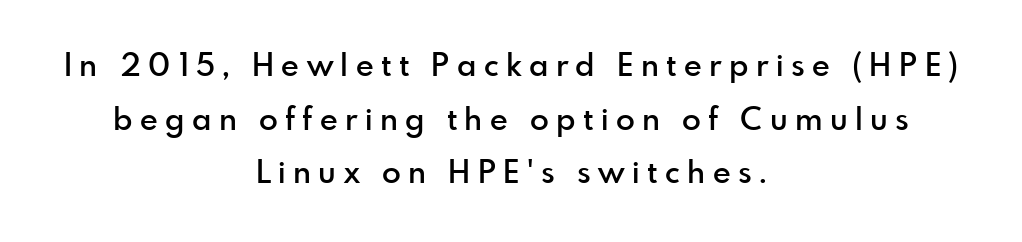
Q: Is the text bold? A: Semi-bold.
Q: Is the text italic (slanted)? A: No, it is upright.
Q: Is the typeface a serif or a sans-serif typeface? A: Sans-serif.
Q: Is the text underlined? A: No.
Q: How is the paragraph aligned? A: Centered.
Q: Is the spacing between letters normal or unusually wide? A: Unusually wide.
Q: Width (condensed, normal, or wide)? A: Normal.
Q: x-height? A: Small.
Q: Monospaced? A: No.
